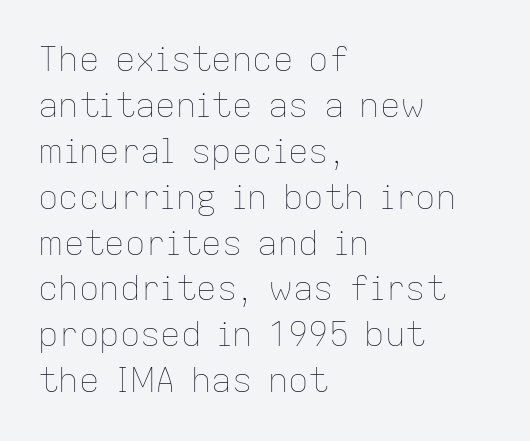
{"italic": "no", "bold": "no", "weight": "thin", "width": "normal", "stroke_contrast": "low", "x_height": "medium", "monospaced": "no", "underline": "no", "align": "left", "line_spacing": "normal", "line_spacing_ratio": 1.35, "letter_spacing": "normal", "letter_spacing_em": 0.0, "glyph_px": 34}
